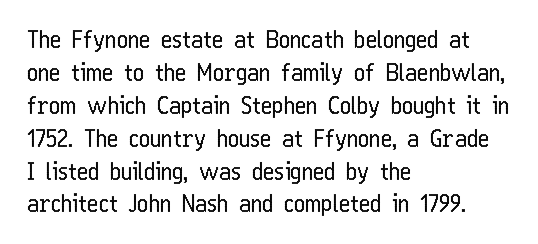
These lines stack with their left ends in a neat column. Letters rest on an invisible, unmarked baseline. The lines sit at an ordinary, default distance from one another. The type sits square on the baseline with zero lean. No letter is thick-stroked: the sample isn't bold. Default kerning and tracking; the words read as compact shapes.
